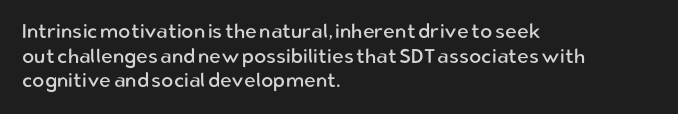
Q: Is the text bold? A: No.
Q: Is the text italic (slanted)? A: No, it is upright.
Q: Is the text underlined? A: No.
Q: How is the paragraph aligned? A: Left-aligned.
Q: Is the spacing between letters normal or unusually wide? A: Normal.
